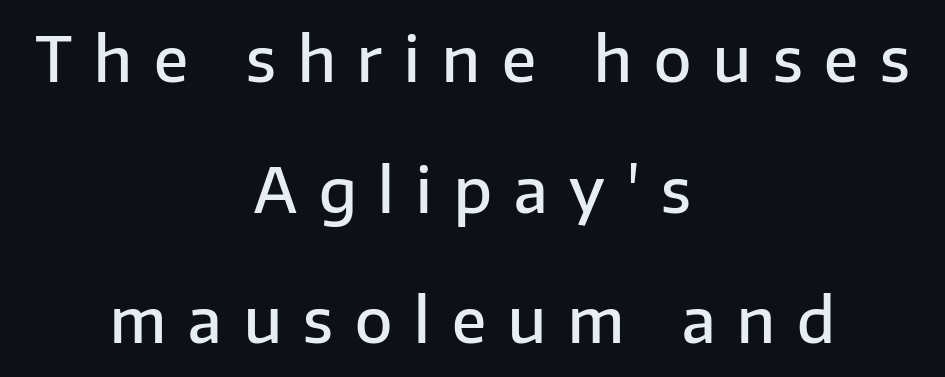
{"serif": "no", "italic": "no", "bold": "semi", "weight": "semibold", "width": "normal", "stroke_contrast": "low", "x_height": "medium", "monospaced": "no", "underline": "no", "align": "center", "line_spacing": "loose", "line_spacing_ratio": 2.14, "letter_spacing": "wide", "letter_spacing_em": 0.36, "glyph_px": 61}
